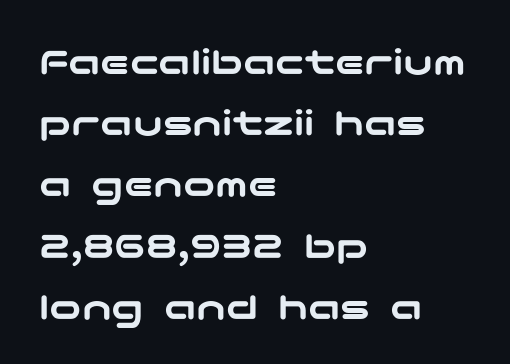
{"serif": "no", "italic": "no", "width": "wide", "stroke_contrast": "low", "x_height": "medium", "underline": "no", "align": "left", "line_spacing": "normal", "line_spacing_ratio": 1.53, "letter_spacing": "normal", "letter_spacing_em": 0.0, "glyph_px": 40}
